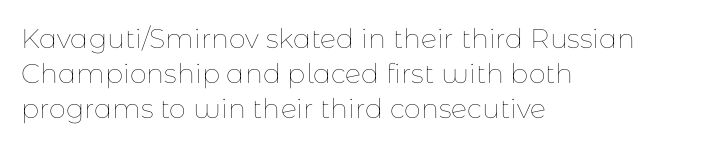
{"italic": "no", "bold": "no", "underline": "no", "align": "left", "line_spacing": "normal", "line_spacing_ratio": 1.3, "letter_spacing": "normal", "letter_spacing_em": 0.0, "glyph_px": 27}
